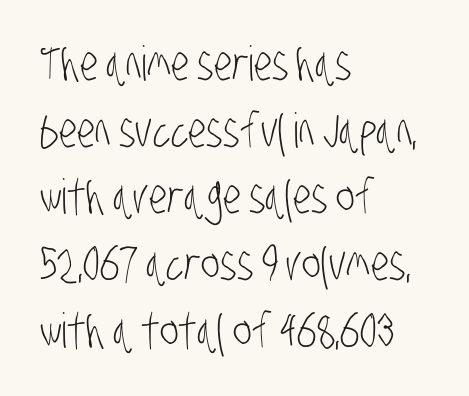
Stroke thickness stays within the range of a standard reading face or lighter. The face used here is proportionally spaced, like ordinary book or web type. The face used here is rendered with its standard letterfit. Letterform terminals end flat and unadorned throughout the passage. Anything drawn beneath the words? Only blank space. Line beginnings align vertically; line endings do not.
